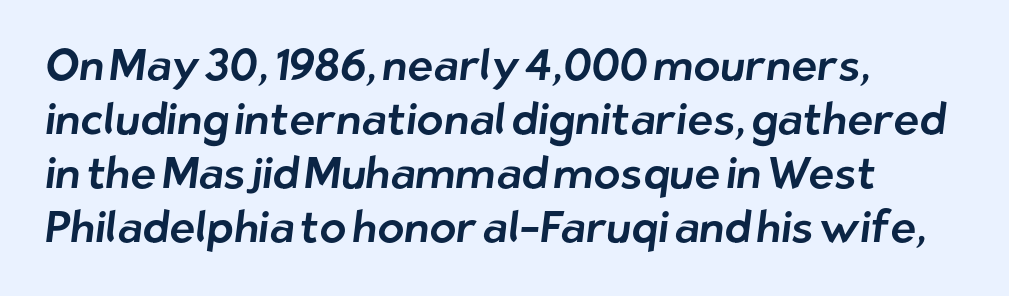
The image shows 44 px sans-serif type; set left-aligned, line spacing 1.23x, normal letter spacing, not underlined; low stroke contrast and a medium x-height.
